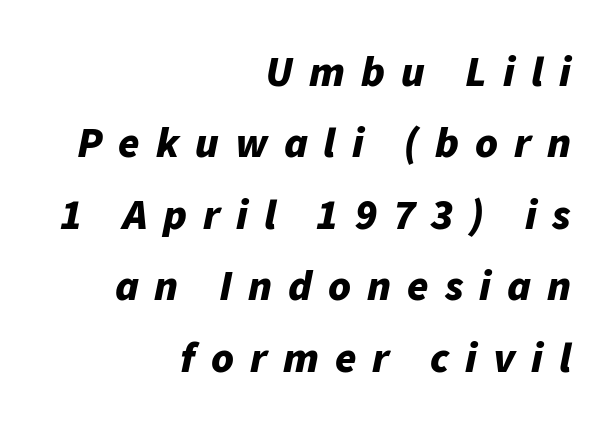
{"italic": "yes", "lean": "right", "slant_degrees": 11, "bold": "yes", "weight": "bold", "width": "normal", "stroke_contrast": "low", "x_height": "medium", "monospaced": "no", "underline": "no", "align": "right", "line_spacing": "normal", "line_spacing_ratio": 1.66, "letter_spacing": "wide", "letter_spacing_em": 0.37, "glyph_px": 43}
